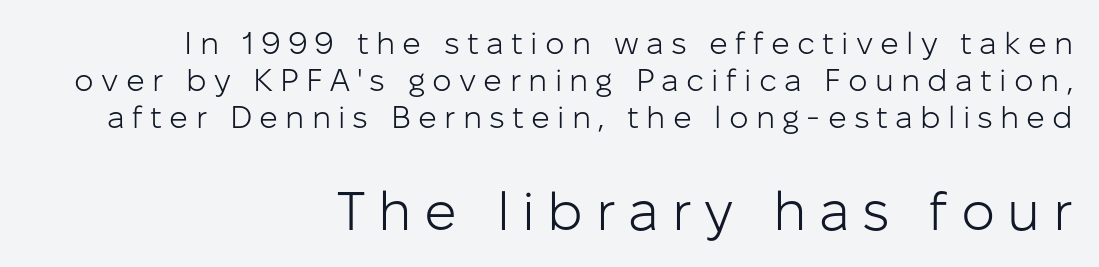
Q: Is the text bold? A: No.
Q: Is the text italic (slanted)? A: No, it is upright.
Q: Is the typeface a serif or a sans-serif typeface? A: Sans-serif.
Q: Is the text underlined? A: No.
Q: How is the paragraph aligned? A: Right-aligned.
Q: Is the spacing between letters normal or unusually wide? A: Unusually wide.
Q: Which block of text is set in a larger size, the first (top) or the second (bottom)? A: The second (bottom) one.
Q: Width (condensed, normal, or wide)? A: Normal.
Q: Stroke contrast? A: Low.
Q: x-height? A: Medium.
Q: Monospaced? A: No.
